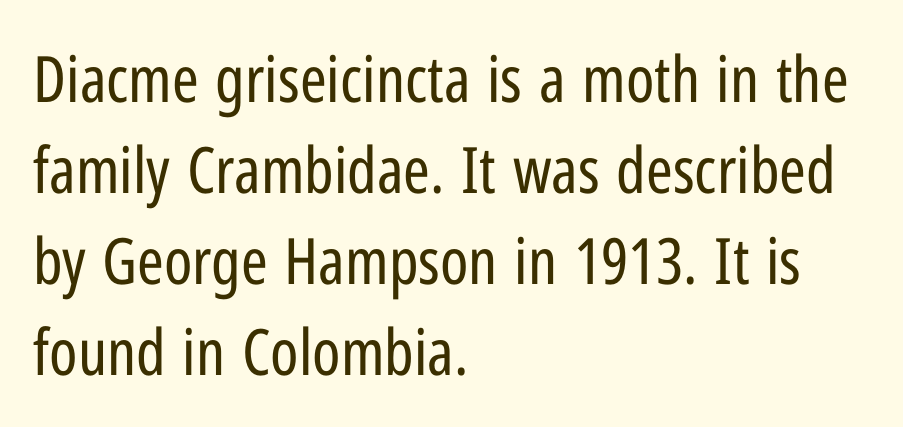
The image shows 64 px regular-weight, condensed sans-serif type, upright; set left-aligned, normal line spacing (1.42x), normal letter spacing, not underlined; low stroke contrast and a medium x-height.
